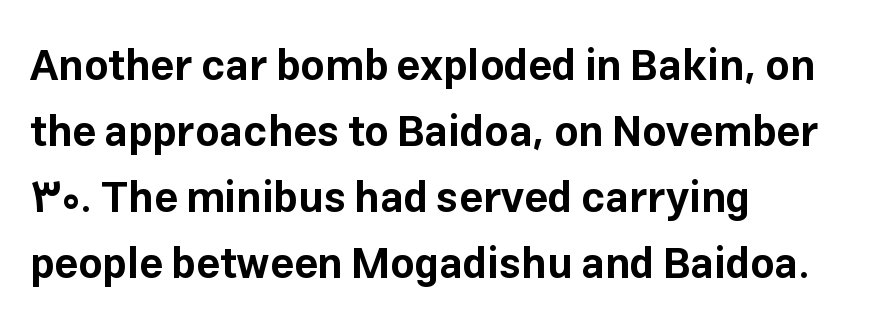
The glyphs are unaccompanied by any horizontal stroke below them. Look at the bottom of the vertical strokes: they stop flat, with no serifs. Italic? Not at all — the glyphs are vertical. How are the letters spaced? Ordinarily, with no added tracking. These words are printed bold, with thick strokes throughout.
